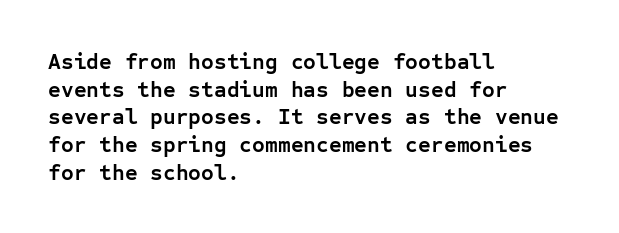
These words are printed bold, with thick strokes throughout. The string is rendered with underlining switched off. What's the leading like? Ordinary, nothing unusual. Tracking value appears to be zero — textbook default spacing. This rendering uses left alignment, leaving the right contour irregular. Every stem runs plumb, perpendicular to the baseline.
